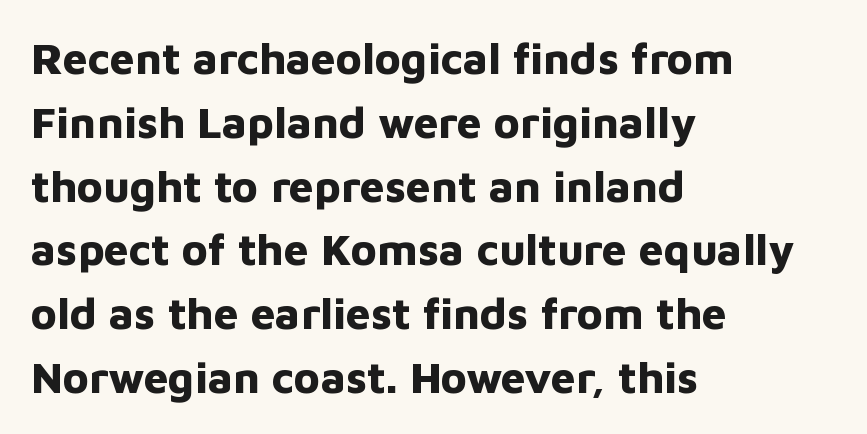
The rows are spaced the way most documents space them. The compositor pushed each line to the left boundary. Note: no serifs on the glyphs. The area under the type is left untouched. These lines are rendered in a variable-pitch font. Upright lettering throughout.
